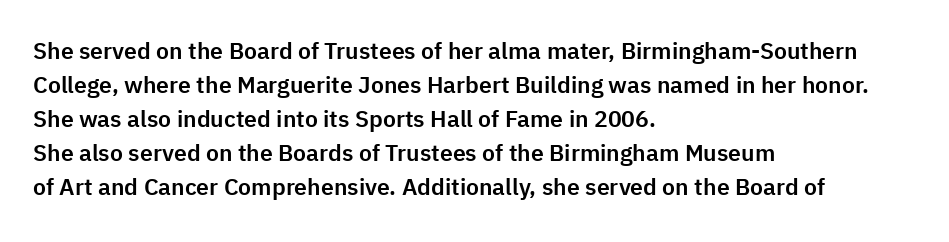
Q: Is the text italic (slanted)? A: No, it is upright.
Q: Is the text underlined? A: No.
Q: How is the paragraph aligned? A: Left-aligned.
Q: Is the spacing between letters normal or unusually wide? A: Normal.
Q: Is the spacing between lines tight, normal or loose? A: Normal.
